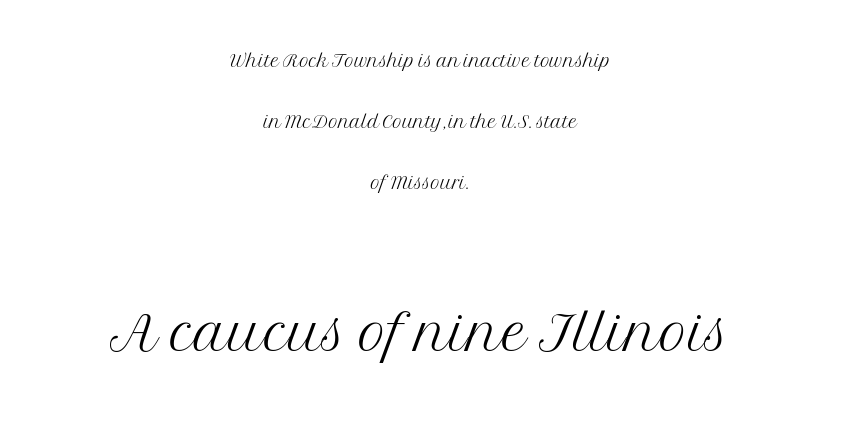
Any mark beneath the type? The region is blank. The lower block of text is set noticeably larger than the block above it. The passage shown is typed in a proportional face where columns would drift. Caption: standard tracking, unaltered.
